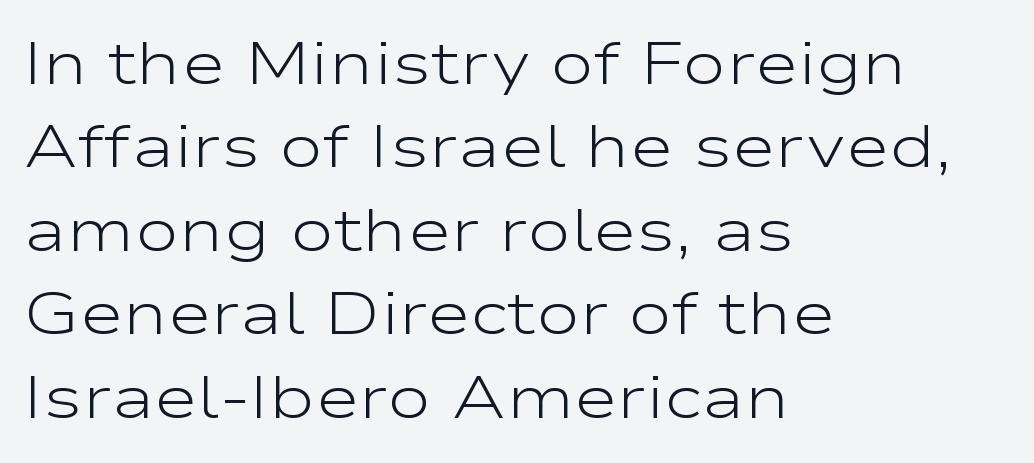
Compared with typical paragraphs, the rows here are spaced about the same. How are the letters spaced? Ordinarily, with no added tracking. Spacing verdict: proportional, widths tailored to each character. Weight class: somewhere from thin through regular.
